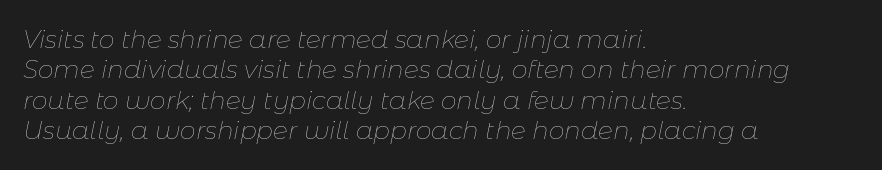
{"italic": "yes", "lean": "right", "slant_degrees": 11, "bold": "no", "underline": "no", "align": "left", "line_spacing_ratio": 1.22, "letter_spacing": "normal", "letter_spacing_em": 0.0, "glyph_px": 25}
